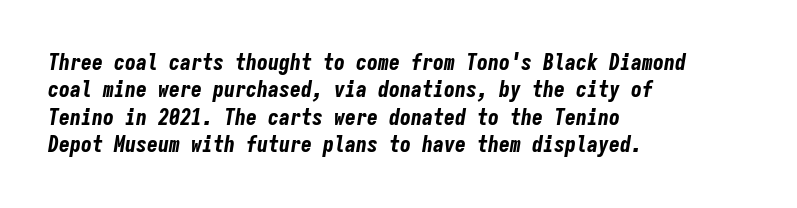
Designer's note — italics engaged. The line-height multiplier appears to be the usual default. Look at the stroke-to-counter ratio: heavy, a bold. The foot of each line stays bare and open.
